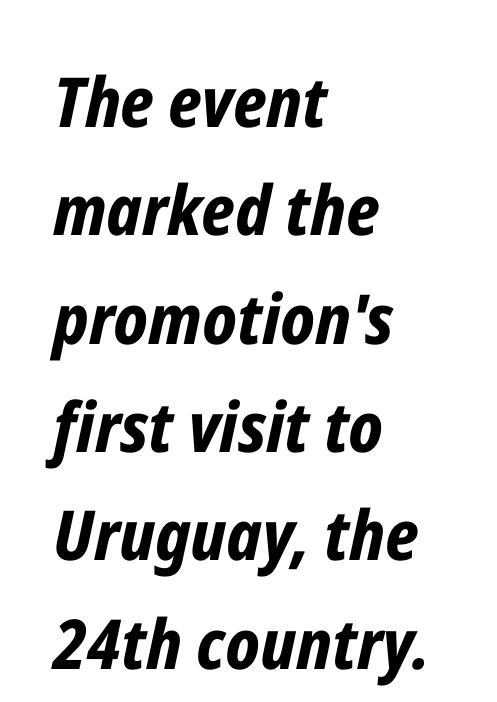
The image shows 69 px bold, condensed type, italic (leaning right); set left-aligned, normal line spacing (1.57x), normal letter spacing, not underlined; low stroke contrast and a medium x-height.
